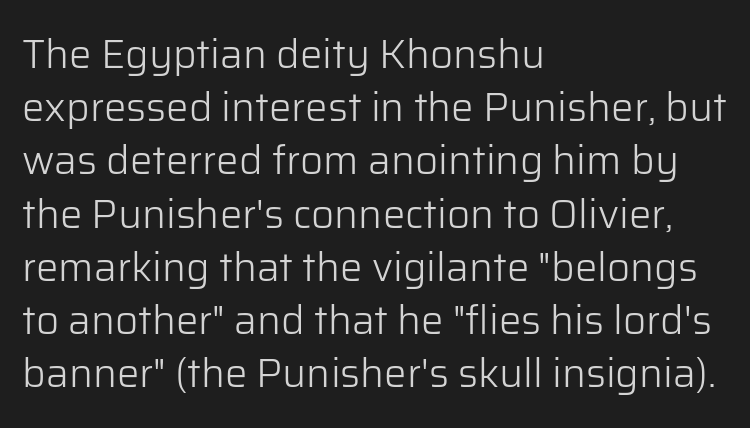
Q: Is the text bold? A: No.
Q: Is the text italic (slanted)? A: No, it is upright.
Q: Is the typeface a serif or a sans-serif typeface? A: Sans-serif.
Q: Is the text underlined? A: No.
Q: How is the paragraph aligned? A: Left-aligned.
Q: Is the spacing between letters normal or unusually wide? A: Normal.
Q: Is the spacing between lines tight, normal or loose? A: Normal.
Q: Width (condensed, normal, or wide)? A: Normal.
Q: Stroke contrast? A: Low.
Q: x-height? A: Medium.
Q: Monospaced? A: No.
